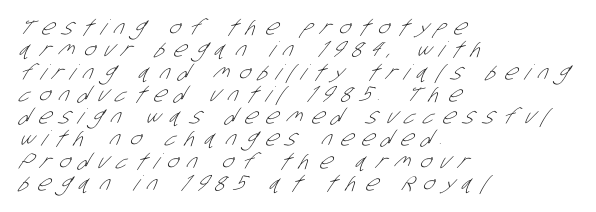
Q: Is the text bold? A: No.
Q: Is the text underlined? A: No.
Q: How is the paragraph aligned? A: Left-aligned.
Q: Is the spacing between letters normal or unusually wide? A: Unusually wide.
Q: Is the spacing between lines tight, normal or loose? A: Tight.
